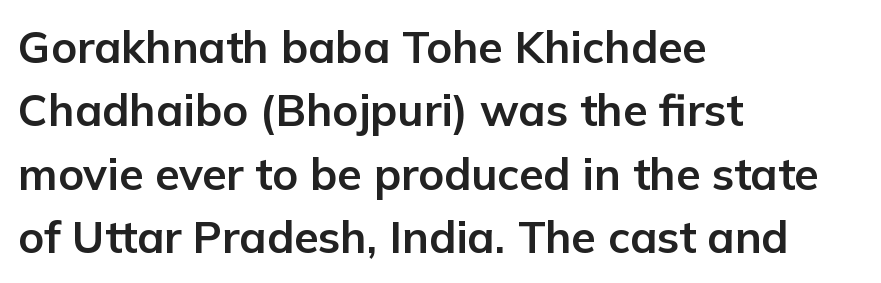
Q: Is the text bold? A: Yes.
Q: Is the text italic (slanted)? A: No, it is upright.
Q: Is the typeface a serif or a sans-serif typeface? A: Sans-serif.
Q: Is the text underlined? A: No.
Q: How is the paragraph aligned? A: Left-aligned.
Q: Is the spacing between letters normal or unusually wide? A: Normal.
Q: Is the spacing between lines tight, normal or loose? A: Normal.
Q: Width (condensed, normal, or wide)? A: Normal.
Q: Stroke contrast? A: Low.
Q: x-height? A: Medium.
Q: Monospaced? A: No.
